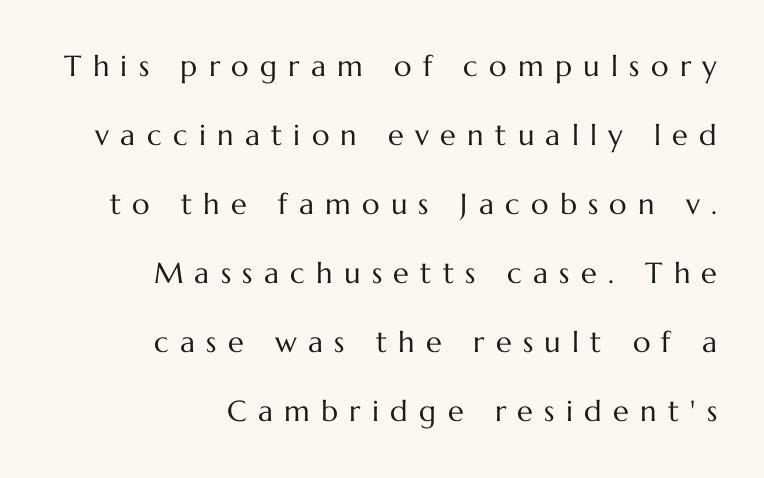
{"italic": "no", "bold": "no", "weight": "regular", "width": "normal", "stroke_contrast": "medium", "x_height": "medium", "monospaced": "no", "underline": "no", "align": "right", "line_spacing": "loose", "line_spacing_ratio": 2.38, "letter_spacing": "wide", "letter_spacing_em": 0.39, "glyph_px": 29}
